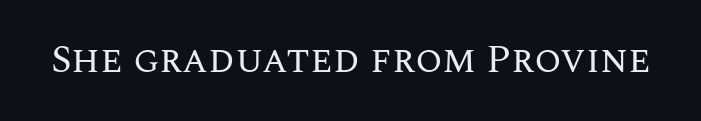
The image shows 39 px regular-weight type, upright; set normal letter spacing, not underlined; medium stroke contrast and a large x-height.
